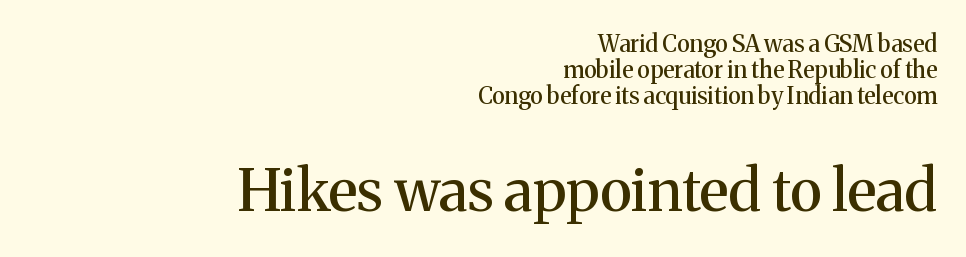
In terms of letterform style, serifs are clearly present. Lines of text with bare space underneath. The paragraph shown leans on its right margin. Small over large — that's the arrangement of the two blocks here.
